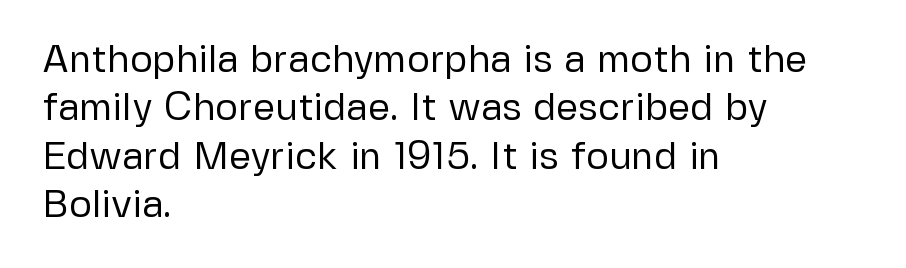
No heavy texture on the line: the type isn't bold. Quick note: not italic, upright. In CSS terms this would be text-align: left. How are the letters spaced? Ordinarily, with no added tracking. Spacing verdict: proportional, widths tailored to each character. The space beneath each line is pristine and unruled.
